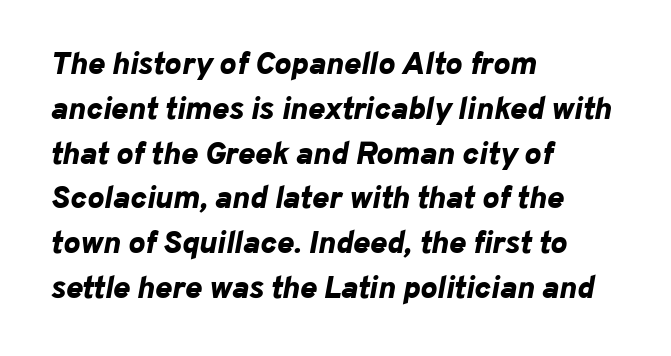
The image shows 32 px bold type, italic (leaning right); set left-aligned, normal line spacing (1.4x), normal letter spacing, not underlined; low stroke contrast and a medium x-height.
